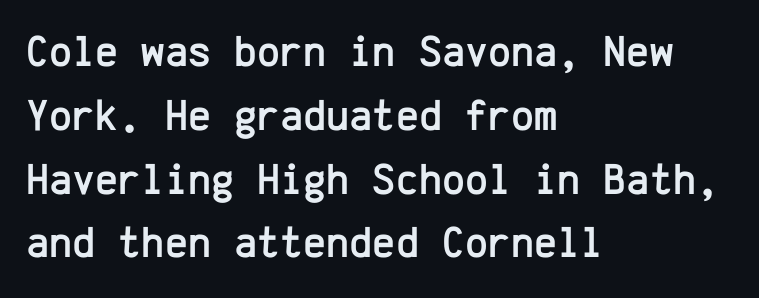
Beneath every word, the page is bare. The rendering shows plain stroke endings on the letterforms — a sans-serif design. This rendering leaves character spacing at its baseline value. Note the uniform advance width — an 'i' takes as much space as an 'm'. Baseline-to-baseline distance is the conventional proportion of letter height.
